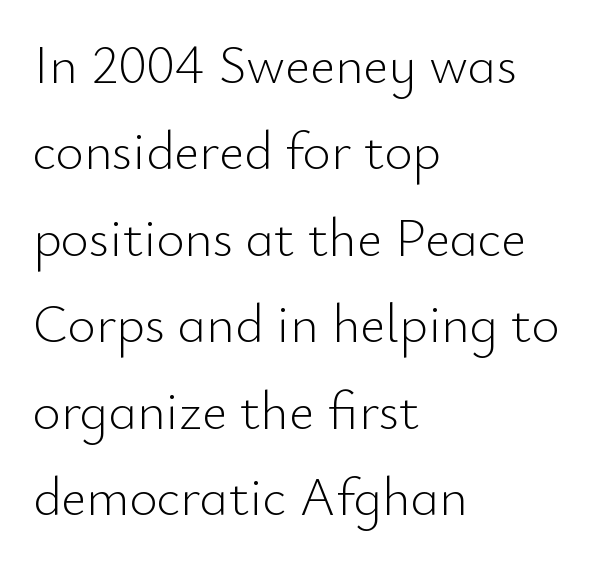
Q: Is the text bold? A: No.
Q: Is the text italic (slanted)? A: No, it is upright.
Q: Is the typeface a serif or a sans-serif typeface? A: Sans-serif.
Q: Is the text underlined? A: No.
Q: How is the paragraph aligned? A: Left-aligned.
Q: Is the spacing between letters normal or unusually wide? A: Normal.
Q: Is the spacing between lines tight, normal or loose? A: Normal.
Q: Width (condensed, normal, or wide)? A: Normal.
Q: Stroke contrast? A: Low.
Q: x-height? A: Small.
Q: Monospaced? A: No.
